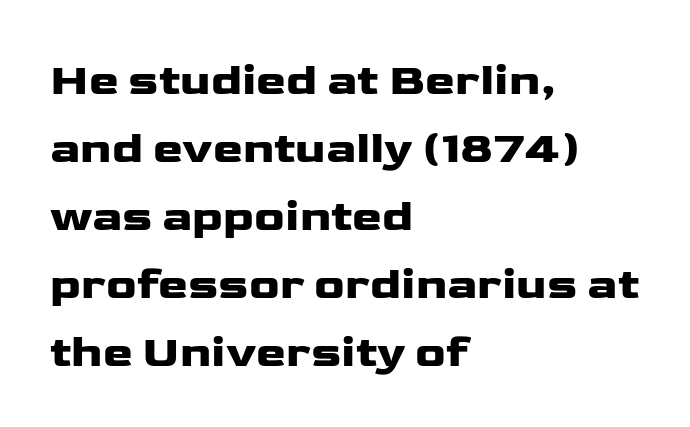
The space directly below the letters is spotless. A roman cut, with each character standing at attention. A normal amount of white space separates one row of letters from the next. Does extra space separate the letters? No, they use regular spacing.
